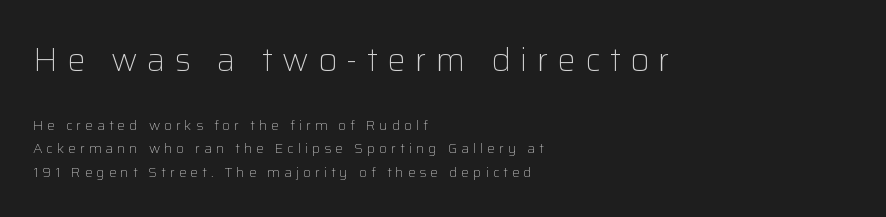
The image shows 33 px light sans-serif type, upright; set left-aligned, normal line spacing (1.66x), unusually wide letter spacing (+0.28 em), not underlined; the first (top) block is 2.36x larger; low stroke contrast and a medium x-height.
